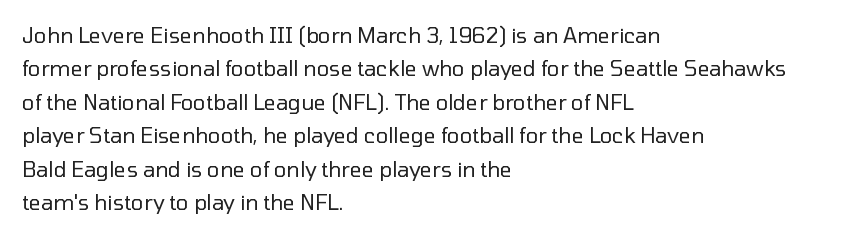
The image shows 21 px text type, upright; set left-aligned, normal line spacing (1.59x), normal letter spacing, not underlined.
